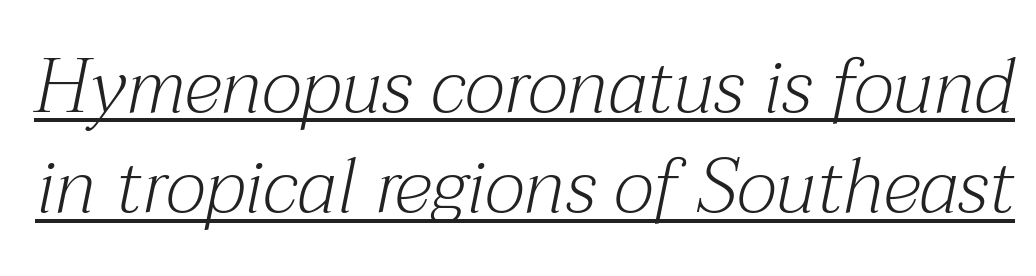
Slanted lettering throughout. Successive baselines arrive at the customary interval. Proportional: the letters do not fall into vertical columns. Honestly, the letter spacing is just normal — you wouldn't notice it. Old-style or modern, the face here clearly has serifs.
